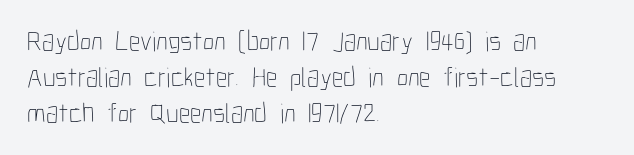
{"italic": "no", "bold": "no", "weight": "thin", "width": "condensed", "stroke_contrast": "low", "x_height": "medium", "monospaced": "no", "underline": "no", "align": "left", "line_spacing": "normal", "line_spacing_ratio": 1.28, "letter_spacing": "normal", "letter_spacing_em": 0.0, "glyph_px": 28}
